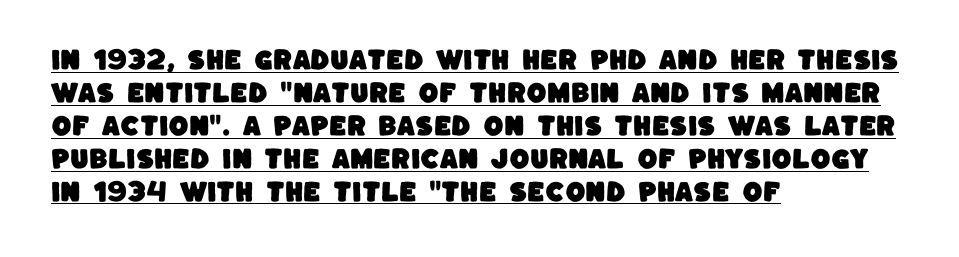
Q: Is the text underlined? A: Yes.
Q: How is the paragraph aligned? A: Left-aligned.
Q: Is the spacing between letters normal or unusually wide? A: Normal.
Q: Is the spacing between lines tight, normal or loose? A: Normal.
